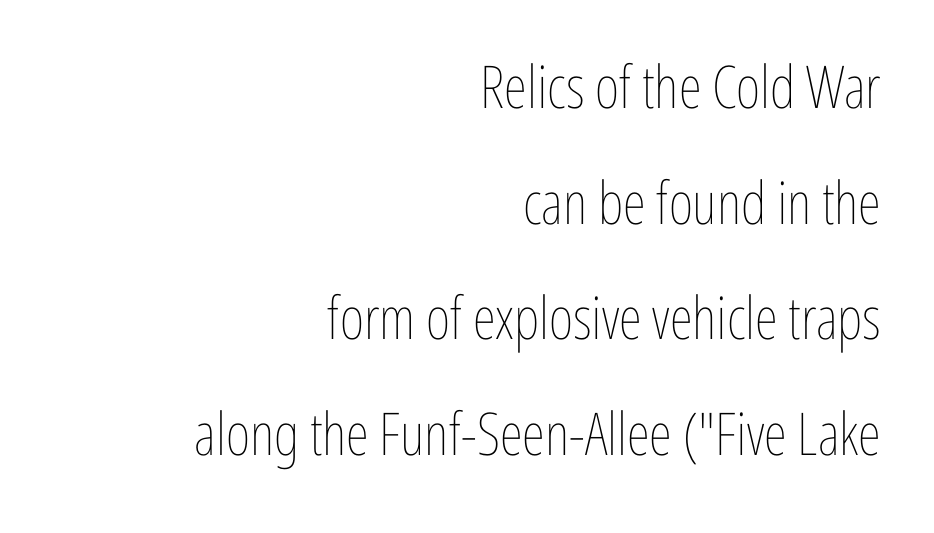
Letter spacing: default. Note the varied advance widths — an 'i' is clearly narrower than an 'm'. Words float on clear page, feet unadorned. Weight: not bold — regular or lighter. Every character sits straight up, as roman type does. Is the block centered? No — it sits flush against the right margin.
